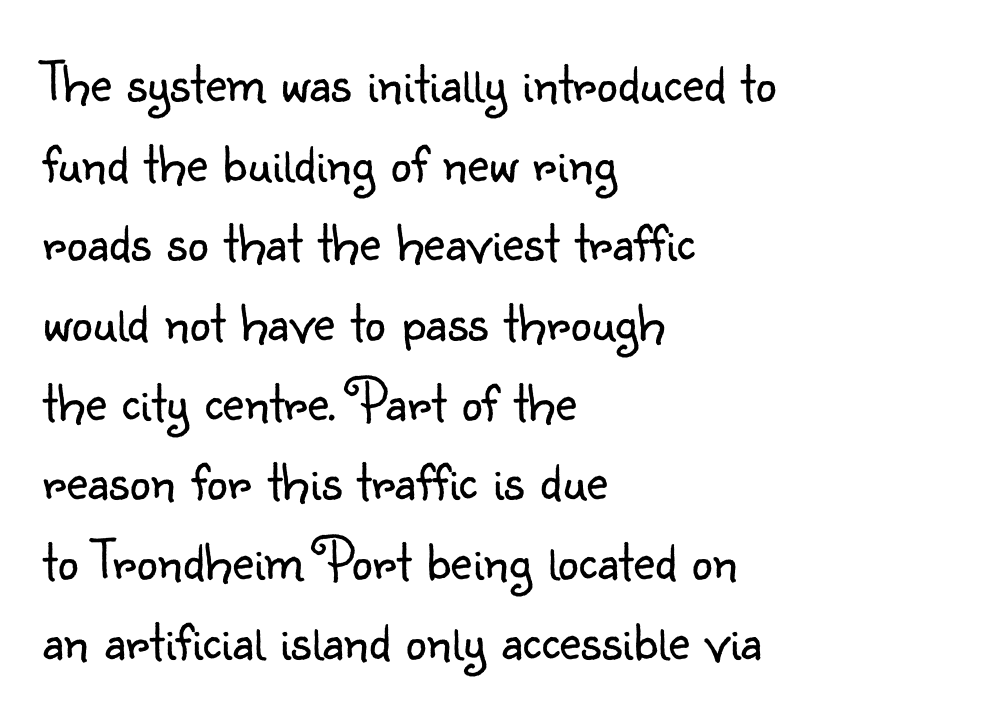
Stroke terminals: plain, sans-serif. Between one letter and the next there's only the usual sliver of space. Weight class: somewhere from thin through regular. Does the copy run flush right? No — it runs flush left. Note the varied advance widths — an 'i' is clearly narrower than an 'm'. Posture: upright roman.
